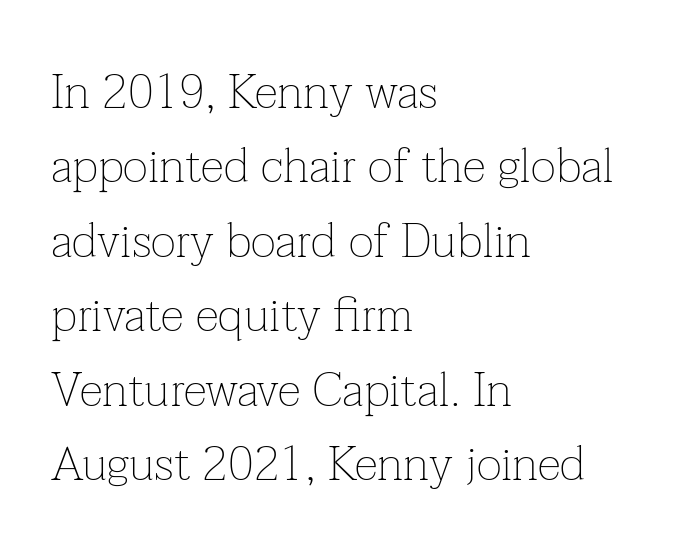
{"serif": "yes", "italic": "no", "bold": "no", "weight": "thin", "width": "normal", "stroke_contrast": "low", "x_height": "medium", "monospaced": "no", "underline": "no", "align": "left", "line_spacing": "normal", "line_spacing_ratio": 1.55, "letter_spacing": "normal", "letter_spacing_em": 0.0, "glyph_px": 48}
